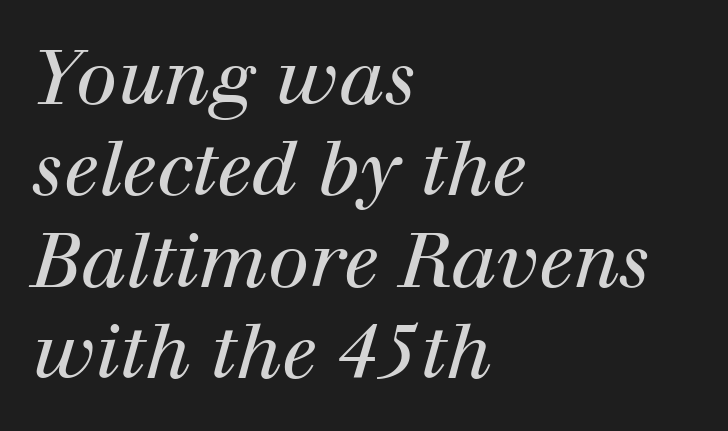
{"serif": "yes", "italic": "yes", "lean": "right", "slant_degrees": 12, "bold": "no", "weight": "regular", "width": "normal", "stroke_contrast": "high", "x_height": "medium", "monospaced": "no", "underline": "no", "align": "left", "line_spacing_ratio": 1.22, "letter_spacing": "normal", "letter_spacing_em": 0.0, "glyph_px": 75}
